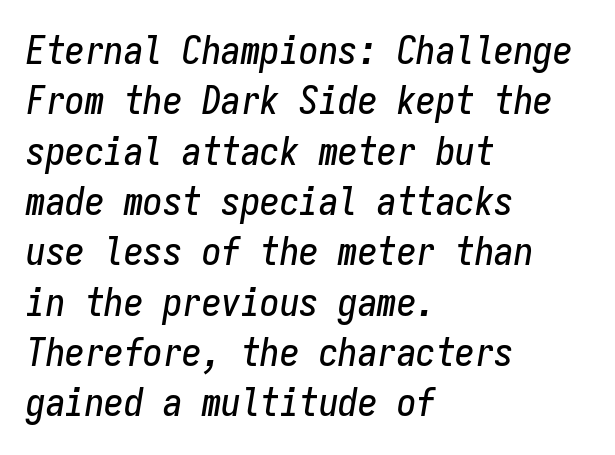
The image shows 39 px condensed type, italic (leaning right), monospaced; set left-aligned, normal line spacing (1.29x), normal letter spacing, not underlined; low stroke contrast and a medium x-height.
